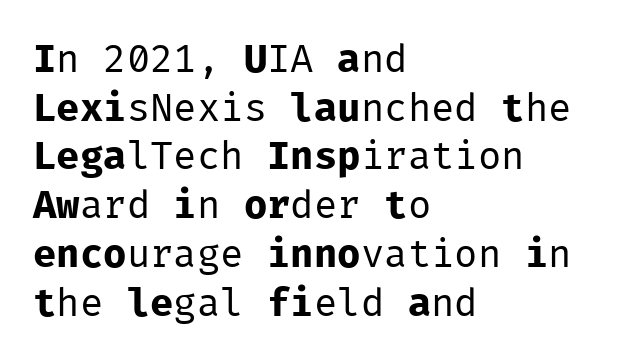
{"serif": "no", "italic": "no", "bold": "no", "weight": "regular", "width": "normal", "stroke_contrast": "low", "x_height": "medium", "monospaced": "yes", "underline": "no", "align": "left", "line_spacing": "normal", "line_spacing_ratio": 1.25, "letter_spacing": "normal", "letter_spacing_em": 0.0, "glyph_px": 39}
